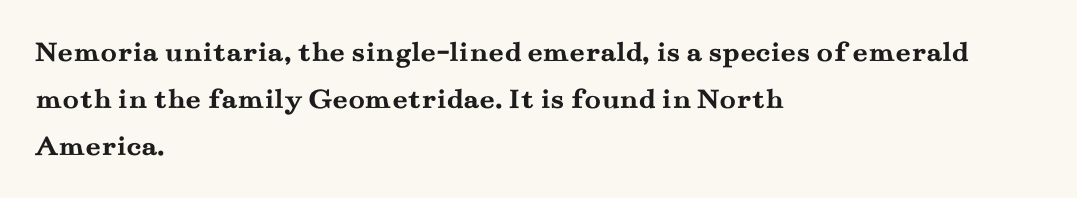
Q: Is the text bold? A: Yes.
Q: Is the text italic (slanted)? A: No, it is upright.
Q: Is the typeface a serif or a sans-serif typeface? A: Serif.
Q: Is the text underlined? A: No.
Q: How is the paragraph aligned? A: Left-aligned.
Q: Is the spacing between letters normal or unusually wide? A: Normal.
Q: Is the spacing between lines tight, normal or loose? A: Normal.
Q: Width (condensed, normal, or wide)? A: Wide.
Q: Stroke contrast? A: Medium.
Q: x-height? A: Small.
Q: Monospaced? A: No.
